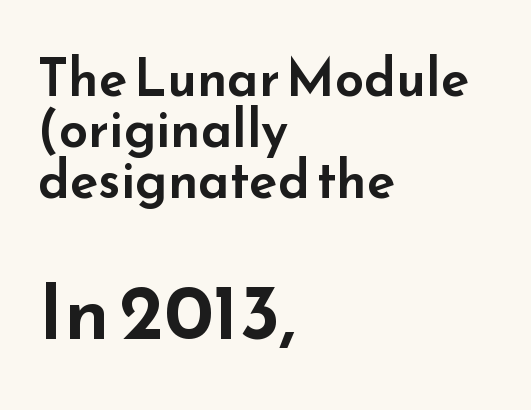
The image shows 78 px wide sans-serif type, upright; set left-aligned, tight line spacing (0.98x), normal letter spacing, not underlined; the second (bottom) block is 1.5x larger; low stroke contrast and a small x-height.
